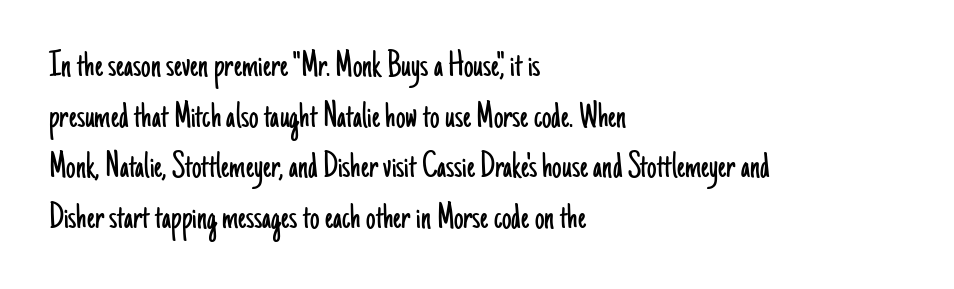
Character widths vary here, with narrow letters taking less room than wide ones. The axis of the letterforms is exactly vertical. Is there much room between lines? A standard amount, neither cramped nor airy. Check under the words: just untouched page. Serif or sans? Sans — the stroke terminals are bare. The letterforms sit at book weight or below.
